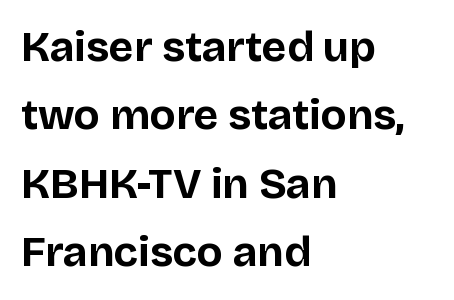
{"serif": "no", "italic": "no", "bold": "yes", "weight": "bold", "width": "normal", "stroke_contrast": "low", "x_height": "large", "monospaced": "no", "underline": "no", "align": "left", "line_spacing": "normal", "line_spacing_ratio": 1.59, "letter_spacing": "normal", "letter_spacing_em": 0.0, "glyph_px": 43}
